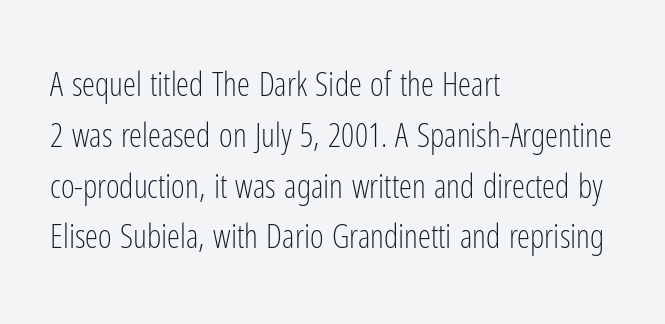
Posture: upright roman. Looks like regular typesetting: each glyph gets only the width it needs. The paragraph has a hard left edge and a soft right edge. A quiet, ordinary-to-light weight characterises the typeface.
